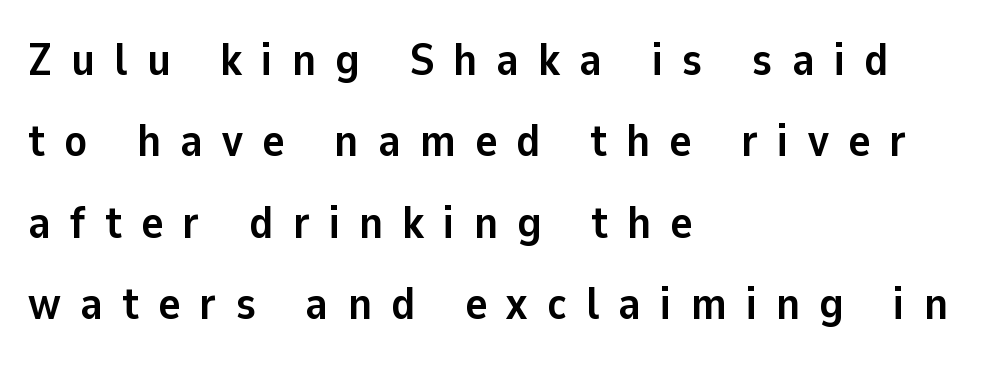
Q: Is the text bold? A: Yes.
Q: Is the text italic (slanted)? A: No, it is upright.
Q: Is the typeface a serif or a sans-serif typeface? A: Sans-serif.
Q: Is the text underlined? A: No.
Q: How is the paragraph aligned? A: Left-aligned.
Q: Is the spacing between letters normal or unusually wide? A: Unusually wide.
Q: Width (condensed, normal, or wide)? A: Normal.
Q: Stroke contrast? A: Low.
Q: x-height? A: Medium.
Q: Monospaced? A: No.
